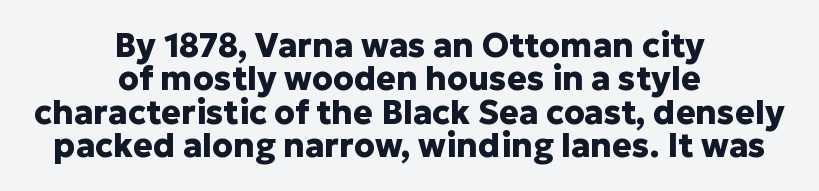
Check where the strokes stop: nothing finishes them off — pure sans. You could not count columns in this text — the font is proportionally spaced. The designer dialed line spacing down below the default. Notice how the passage keeps no hard edge, just a central spine. The strip under each line holds only bare page. Posture: upright roman.
